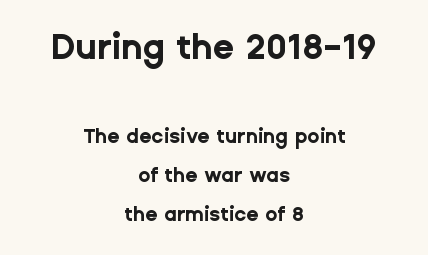
The image shows 35 px bold sans-serif type, upright; set centered, loose line spacing (1.95x), normal letter spacing, not underlined; the first (top) block is 1.75x larger; low stroke contrast and a medium x-height.
